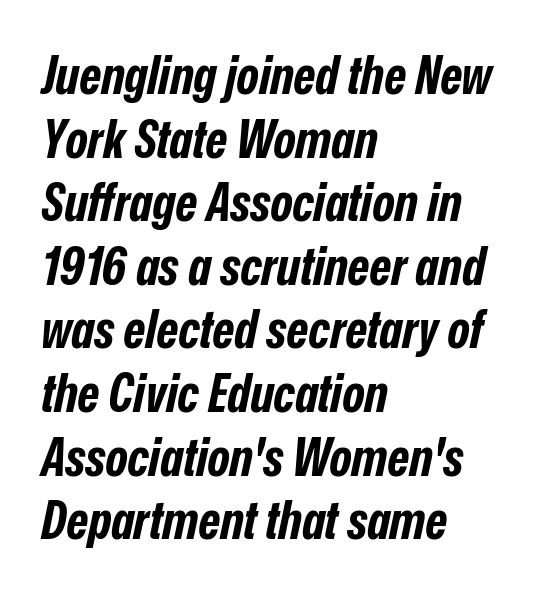
Q: Is the text bold? A: Yes.
Q: Is the text italic (slanted)? A: Yes, it leans right by about 12 degrees.
Q: Is the text underlined? A: No.
Q: How is the paragraph aligned? A: Left-aligned.
Q: Is the spacing between letters normal or unusually wide? A: Normal.
Q: Width (condensed, normal, or wide)? A: Condensed.
Q: Stroke contrast? A: Low.
Q: x-height? A: Medium.
Q: Monospaced? A: No.
